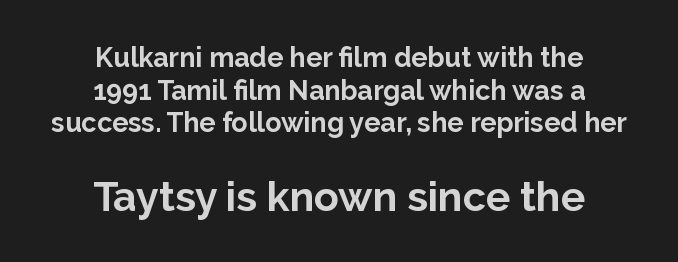
Q: Is the text bold? A: Yes.
Q: Is the text italic (slanted)? A: No, it is upright.
Q: Is the typeface a serif or a sans-serif typeface? A: Sans-serif.
Q: Is the text underlined? A: No.
Q: How is the paragraph aligned? A: Centered.
Q: Is the spacing between letters normal or unusually wide? A: Normal.
Q: Which block of text is set in a larger size, the first (top) or the second (bottom)? A: The second (bottom) one.
Q: Width (condensed, normal, or wide)? A: Normal.
Q: Stroke contrast? A: Low.
Q: x-height? A: Medium.
Q: Monospaced? A: No.
